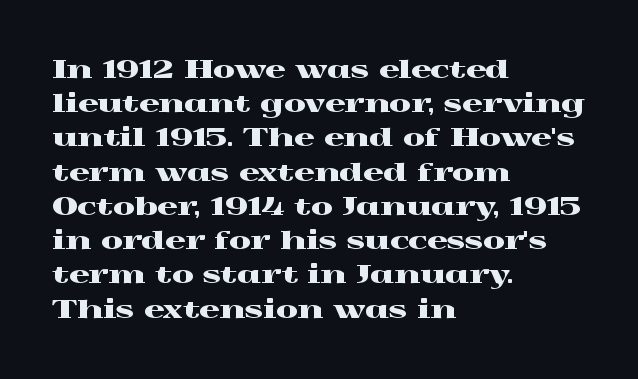
The image shows 25 px text type, upright; set left-aligned, normal line spacing (1.37x), normal letter spacing, not underlined.
